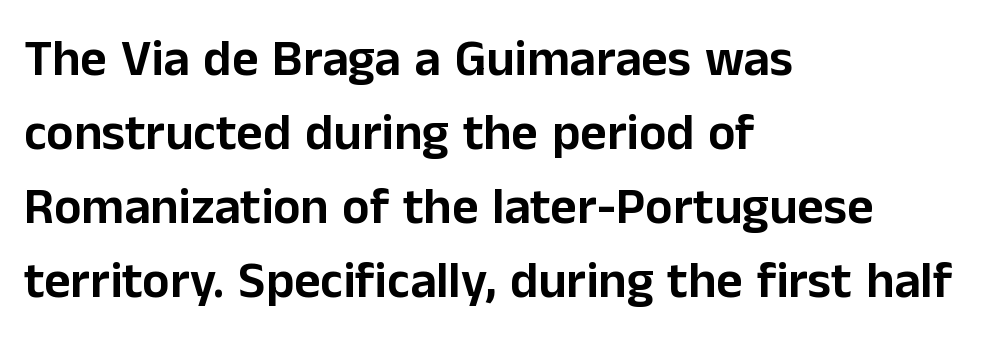
The image shows 51 px sans-serif type, upright; set left-aligned, normal line spacing (1.45x), normal letter spacing, not underlined; low stroke contrast and a medium x-height.
